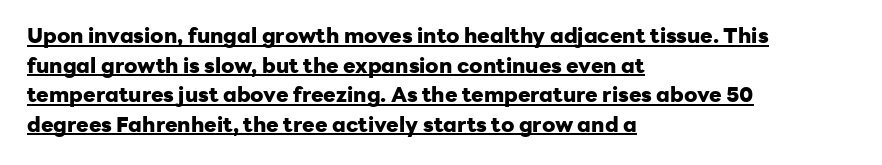
The image shows 21 px bold type, upright; set left-aligned, normal line spacing (1.41x), normal letter spacing, underlined.
